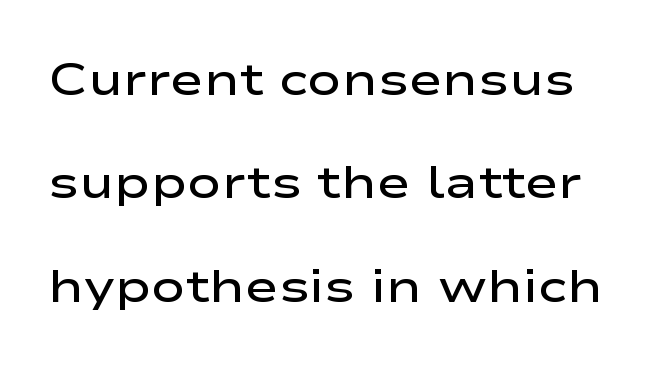
{"serif": "no", "italic": "no", "bold": "semi", "weight": "semibold", "width": "wide", "stroke_contrast": "low", "x_height": "medium", "monospaced": "no", "underline": "no", "line_spacing": "loose", "line_spacing_ratio": 2.25, "letter_spacing": "normal", "letter_spacing_em": 0.0, "glyph_px": 46}
